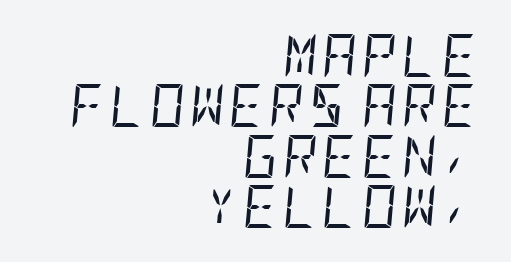
{"italic": "yes", "lean": "right", "slant_degrees": 5, "bold": "no", "weight": "regular", "width": "condensed", "stroke_contrast": "low", "x_height": "large", "underline": "no", "align": "right", "line_spacing_ratio": 1.17, "glyph_px": 43}
